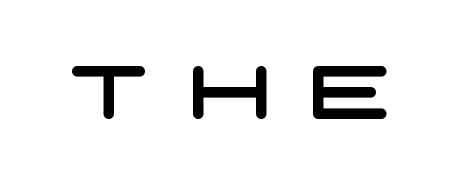
Q: Is the typeface a serif or a sans-serif typeface? A: Sans-serif.
Q: Is the text underlined? A: No.
Q: Is the spacing between letters normal or unusually wide? A: Unusually wide.
Q: Width (condensed, normal, or wide)? A: Wide.
Q: Stroke contrast? A: Low.
Q: x-height? A: Large.
